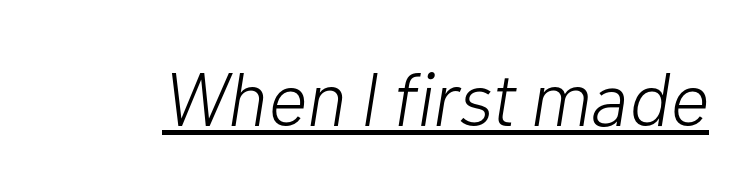
Q: Is the text bold? A: No.
Q: Is the text italic (slanted)? A: Yes, it leans right by about 10 degrees.
Q: Is the text underlined? A: Yes.
Q: Is the spacing between letters normal or unusually wide? A: Normal.
Q: Width (condensed, normal, or wide)? A: Normal.
Q: Stroke contrast? A: Low.
Q: x-height? A: Medium.
Q: Monospaced? A: No.
